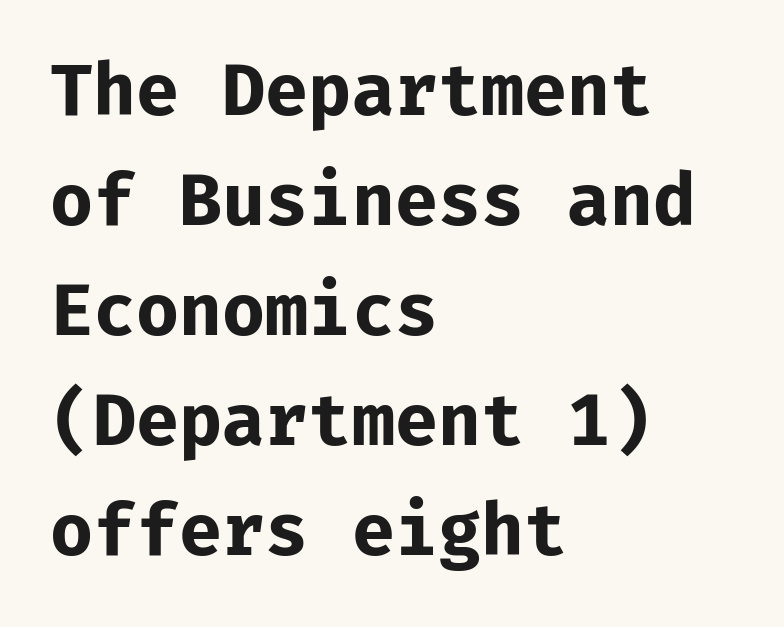
The image shows 70 px bold sans-serif type, upright; set left-aligned, normal line spacing (1.57x), normal letter spacing, not underlined; low stroke contrast and a medium x-height.
